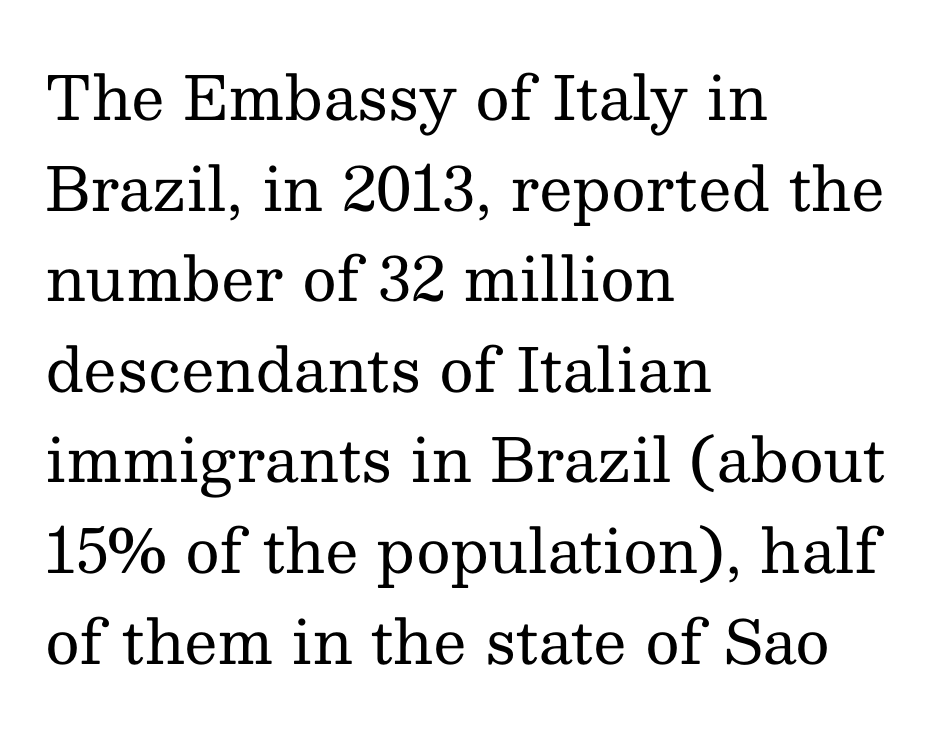
{"serif": "yes", "italic": "no", "bold": "no", "weight": "regular", "width": "normal", "stroke_contrast": "medium", "x_height": "medium", "monospaced": "no", "underline": "no", "align": "left", "line_spacing": "normal", "line_spacing_ratio": 1.51, "letter_spacing": "normal", "letter_spacing_em": 0.0, "glyph_px": 60}
